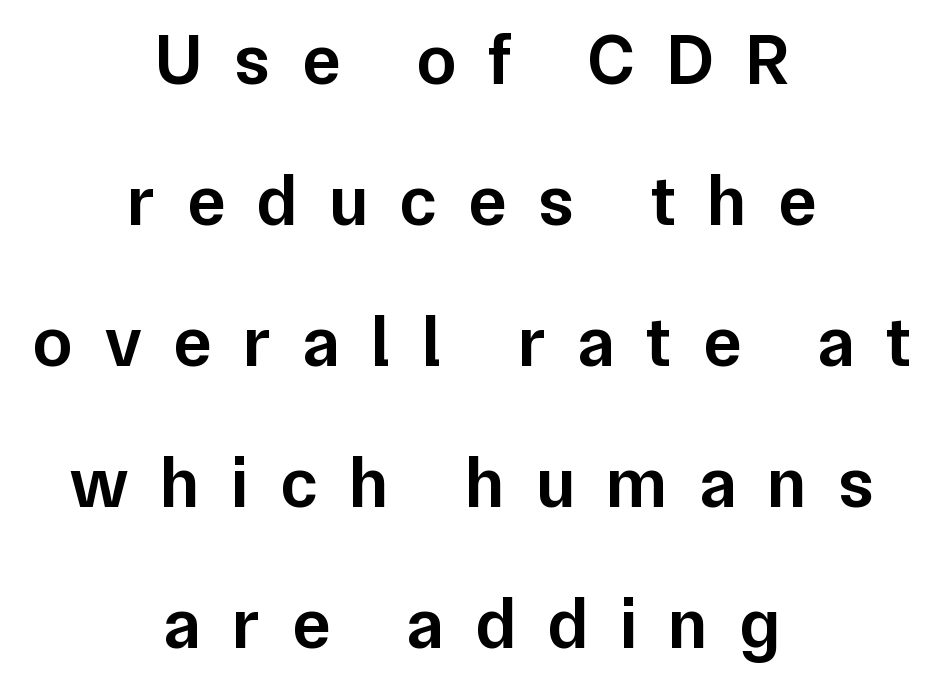
In terms of letterform style, serifs are entirely absent. Italic: no, the glyphs are upright roman. Honestly, the letter spacing is so wide it's the main thing you notice. The gap between lines stays unmarked. Bold? Not quite — semibold, heavier than regular but stopping short.
